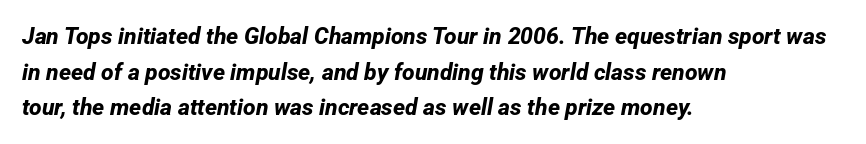
The image shows 23 px bold type; set left-aligned, normal line spacing (1.55x), normal letter spacing, not underlined.
